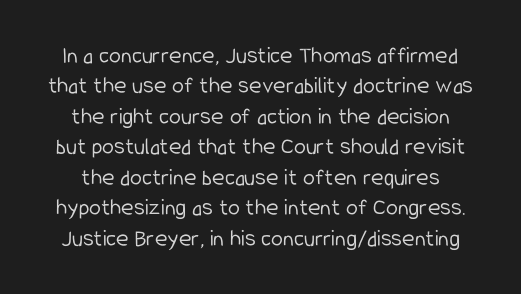
{"italic": "no", "bold": "no", "underline": "no", "line_spacing": "normal", "line_spacing_ratio": 1.27, "letter_spacing": "normal", "letter_spacing_em": 0.0, "glyph_px": 24}
